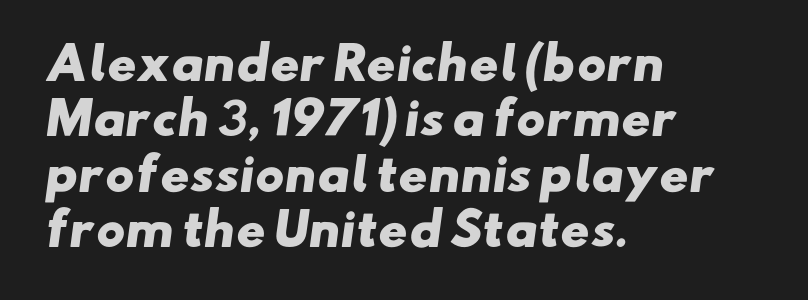
The lines in this sample share a left origin and differ only in where they stop. Short note: letters normally spaced. Regarding leading, the lines here are spaced in the standard way. Quick note: underline off. To sum up the face: it is a sans, with no serifs.
